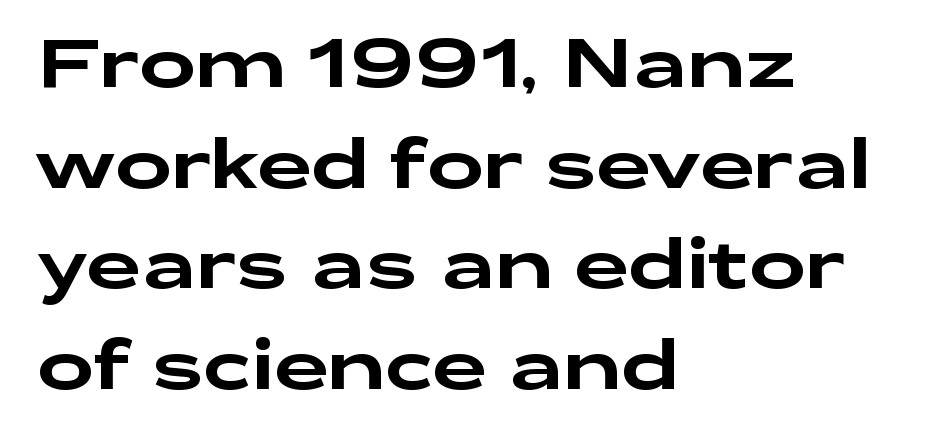
Nobody touched the tracking dial on this one. Caption: multi-line text, flush left, ragged right. Think of a printed novel: that variable character pitch is what you see here. One glance says typical: line gaps are just what's usual.
